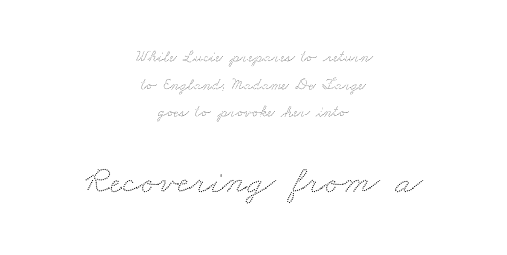
Tracking value appears to be zero — textbook default spacing. The foot of each line stays bare and open. These lines are rendered in a variable-pitch font. Visually, the bottom section dominates because its glyphs are scaled up. Typeset on center — no edge is straight.
